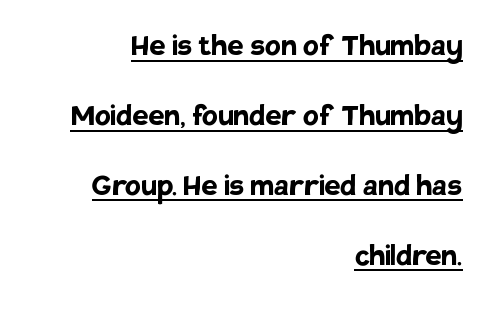
The letters are bold, with thick, heavy strokes. Think of a printed novel: that variable character pitch is what you see here. What kind of face is this? One without serifs — a sans. All the whitespace from short lines collects on the left.
